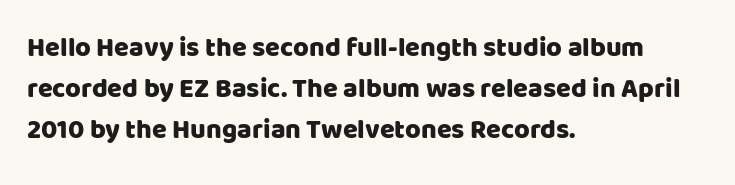
Q: Is the text italic (slanted)? A: No, it is upright.
Q: Is the text underlined? A: No.
Q: How is the paragraph aligned? A: Left-aligned.
Q: Is the spacing between letters normal or unusually wide? A: Normal.
Q: Is the spacing between lines tight, normal or loose? A: Normal.
